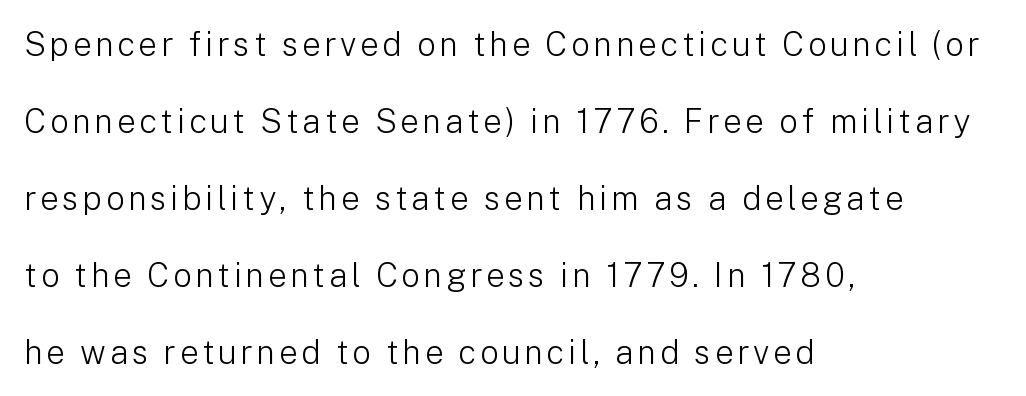
Q: Is the text bold? A: No.
Q: Is the text italic (slanted)? A: No, it is upright.
Q: Is the typeface a serif or a sans-serif typeface? A: Sans-serif.
Q: Is the text underlined? A: No.
Q: How is the paragraph aligned? A: Left-aligned.
Q: Is the spacing between lines tight, normal or loose? A: Loose.
Q: Width (condensed, normal, or wide)? A: Normal.
Q: Stroke contrast? A: Low.
Q: x-height? A: Medium.
Q: Monospaced? A: No.
